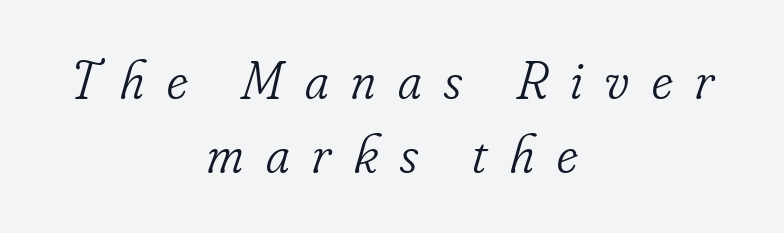
{"serif": "yes", "italic": "yes", "lean": "right", "slant_degrees": 16, "bold": "no", "weight": "light", "width": "condensed", "stroke_contrast": "low", "x_height": "small", "monospaced": "no", "underline": "no", "align": "center", "line_spacing": "normal", "line_spacing_ratio": 1.34, "letter_spacing": "wide", "letter_spacing_em": 0.41, "glyph_px": 55}
